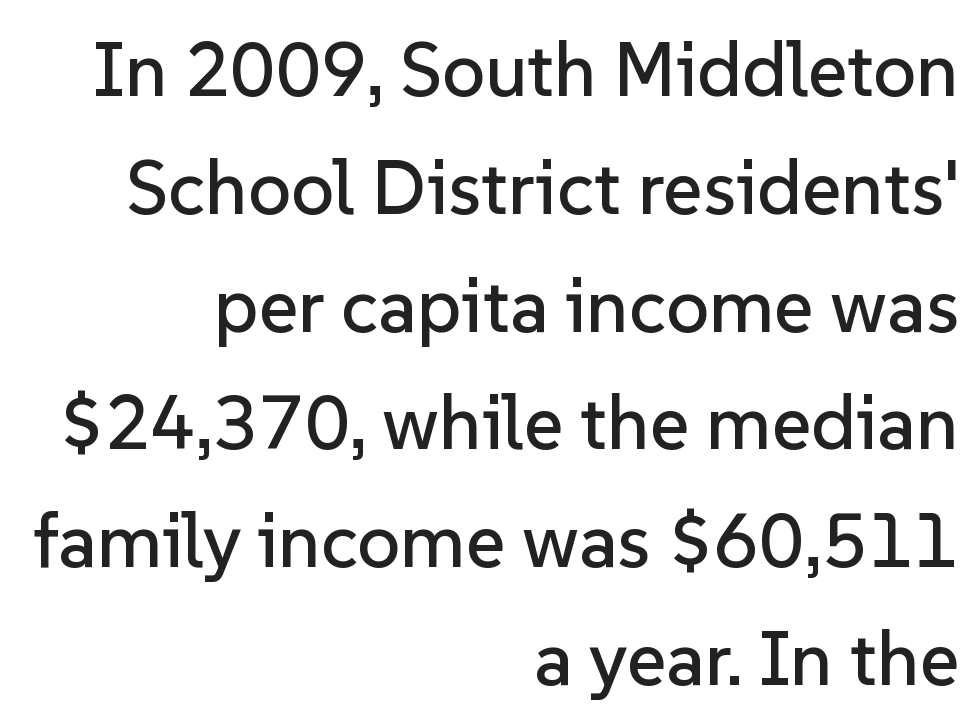
{"serif": "no", "italic": "no", "width": "normal", "stroke_contrast": "low", "x_height": "medium", "monospaced": "no", "underline": "no", "align": "right", "line_spacing": "normal", "line_spacing_ratio": 1.55, "letter_spacing": "normal", "letter_spacing_em": 0.0, "glyph_px": 76}
